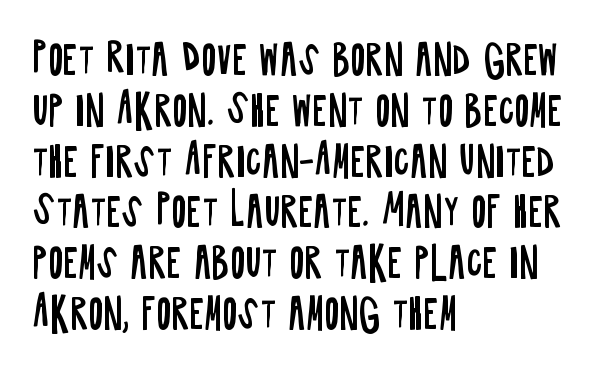
The image shows 40 px regular-weight, condensed sans-serif type, upright; set left-aligned, normal line spacing (1.27x), normal letter spacing, not underlined; low stroke contrast and a large x-height.
